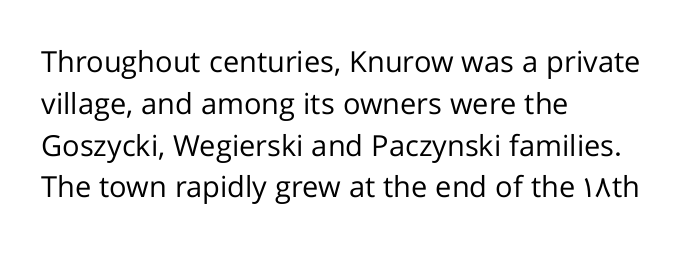
{"serif": "no", "italic": "no", "bold": "no", "weight": "regular", "width": "normal", "stroke_contrast": "low", "x_height": "medium", "monospaced": "no", "underline": "no", "align": "left", "line_spacing": "normal", "line_spacing_ratio": 1.44, "letter_spacing": "normal", "letter_spacing_em": 0.0, "glyph_px": 29}
